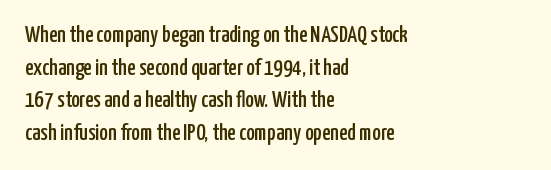
Q: Is the text italic (slanted)? A: No, it is upright.
Q: Is the text underlined? A: No.
Q: How is the paragraph aligned? A: Left-aligned.
Q: Is the spacing between letters normal or unusually wide? A: Normal.
Q: Is the spacing between lines tight, normal or loose? A: Normal.
